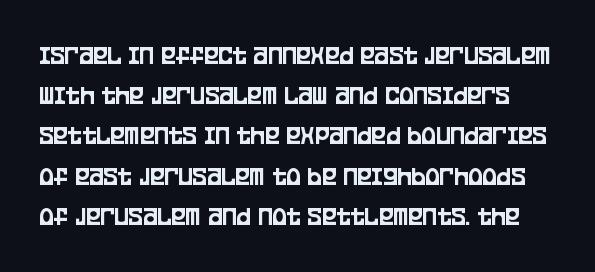
The lettering holds an erect, upright posture throughout. The rows are spaced the way most documents space them. Nobody drew a line under any word here. These lines keep a tight, regular rhythm from letter to letter.
